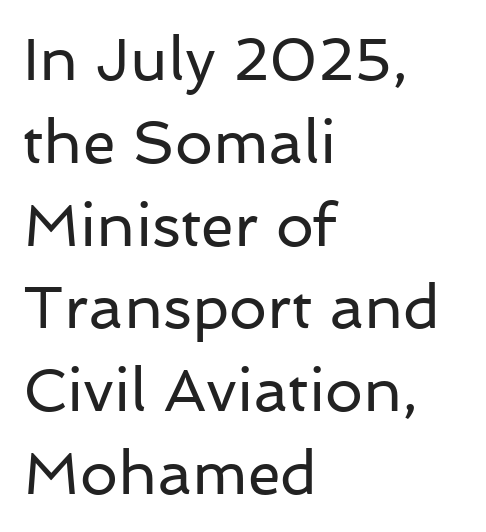
Note the varied advance widths — an 'i' is clearly narrower than an 'm'. Stems here are at most as thick as an everyday book face. The line texture is even and compact thanks to regular tracking. Compared with a centered layout, this one pins lines to the left instead. The passage shown is typeset with a sans-serif family.
